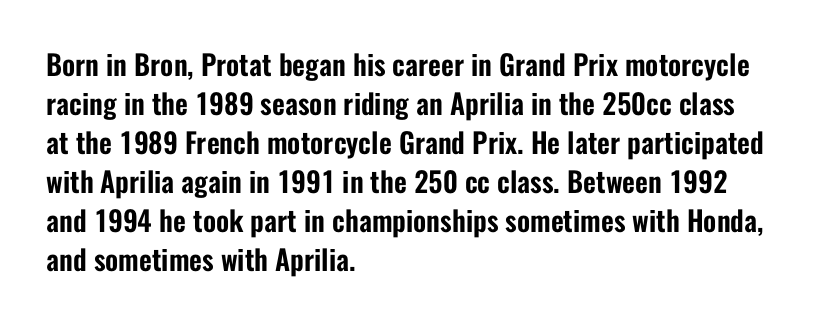
{"serif": "no", "italic": "no", "width": "condensed", "stroke_contrast": "low", "x_height": "medium", "monospaced": "no", "underline": "no", "align": "left", "line_spacing": "normal", "line_spacing_ratio": 1.39, "letter_spacing": "normal", "letter_spacing_em": 0.0, "glyph_px": 28}
